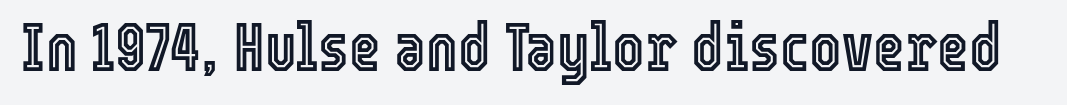
The image shows 68 px condensed type, upright; set normal letter spacing, not underlined; a medium x-height.
